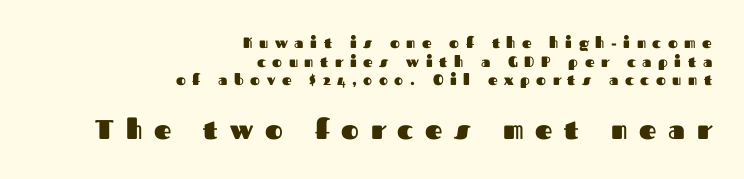
Vertical spacing — default. Pretty heavy lettering here — definitely bold. Characters remain perfectly vertical along every line. This sample uses expanded letter spacing, leaving extra air between glyphs.
